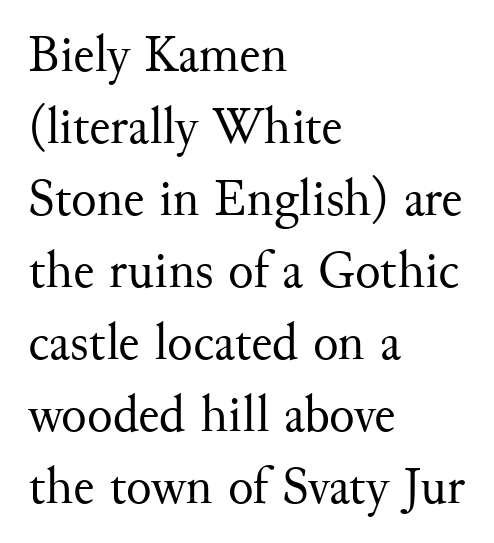
Quick note: not italic, upright. The designer left line spacing at the default. Default kerning and tracking; the words read as compact shapes. Just letters on the line, the space beneath them empty. The setting favours the left margin, as ordinary paragraphs usually do. The typesetting does not lean heavy: it is not bold.
